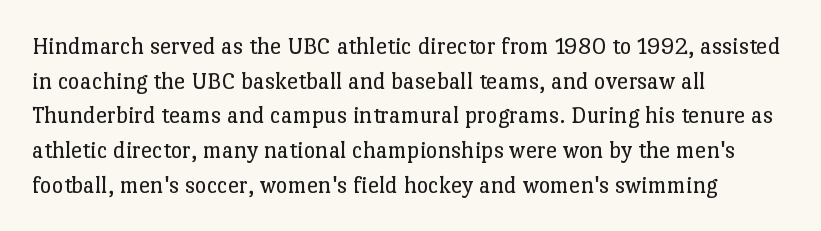
Q: Is the text bold? A: No.
Q: Is the text italic (slanted)? A: No, it is upright.
Q: Is the text underlined? A: No.
Q: How is the paragraph aligned? A: Left-aligned.
Q: Is the spacing between letters normal or unusually wide? A: Normal.
Q: Is the spacing between lines tight, normal or loose? A: Normal.
